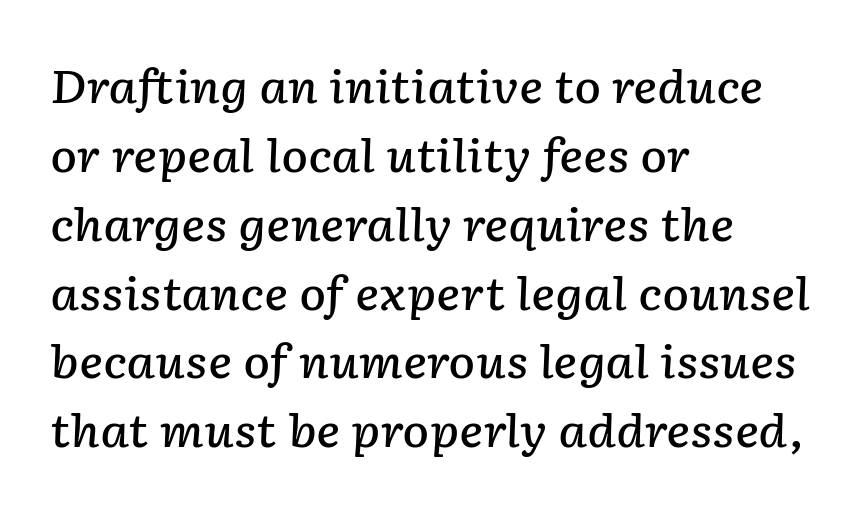
The horizontal fit of the characters is conventional and even. These lines carry some extra weight — a demibold, not a full bold. This block has exactly the height ordinary leading produces. If you drew a ruler down the left edge, every line would touch it.
